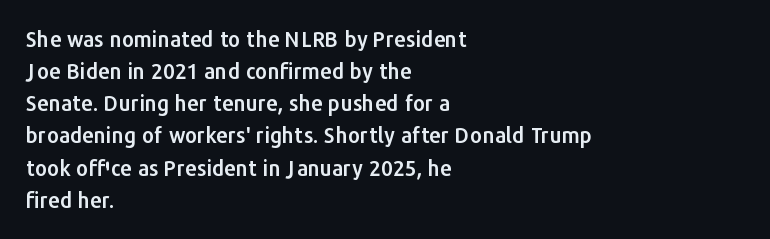
Layout note: lines flush left. The string is rendered with underlining switched off. The line texture is even and compact thanks to regular tracking. A roman cut, with each character standing at attention. The space between consecutive lines is moderate.
